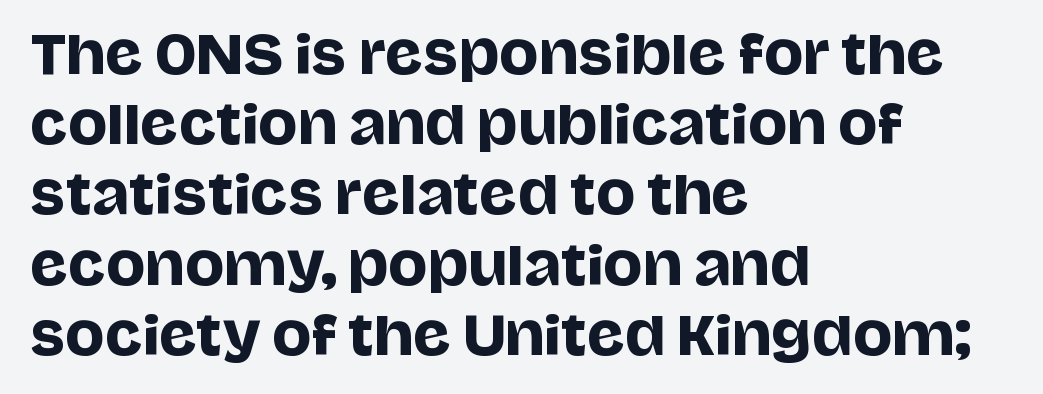
{"serif": "no", "italic": "no", "width": "normal", "stroke_contrast": "low", "x_height": "large", "monospaced": "no", "underline": "no", "align": "left", "line_spacing": "normal", "line_spacing_ratio": 1.35, "letter_spacing": "normal", "letter_spacing_em": 0.0, "glyph_px": 52}
